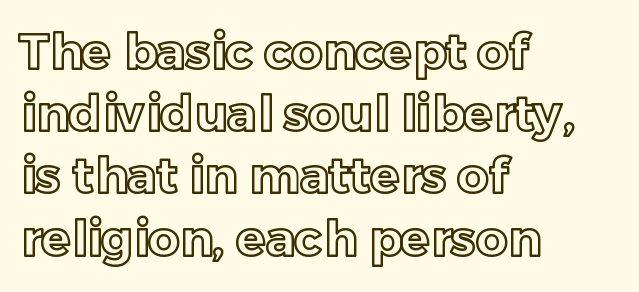
The image shows 49 px text type, upright; set left-aligned, normal line spacing (1.27x), normal letter spacing, not underlined; a medium x-height.
